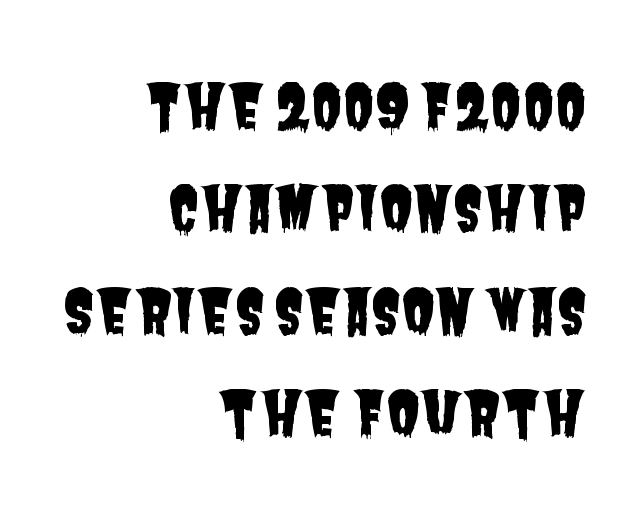
Q: Is the typeface a serif or a sans-serif typeface? A: Sans-serif.
Q: Is the text underlined? A: No.
Q: How is the paragraph aligned? A: Right-aligned.
Q: Is the spacing between letters normal or unusually wide? A: Normal.
Q: Is the spacing between lines tight, normal or loose? A: Normal.
Q: Width (condensed, normal, or wide)? A: Condensed.
Q: Stroke contrast? A: Low.
Q: x-height? A: Large.
Q: Monospaced? A: No.
